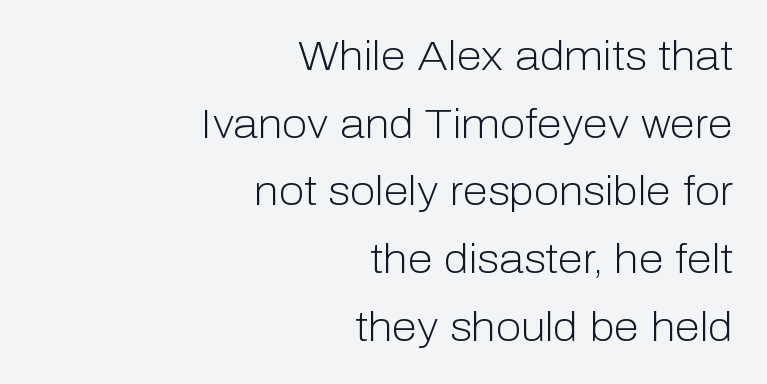
{"serif": "no", "italic": "no", "bold": "no", "weight": "light", "width": "normal", "stroke_contrast": "low", "x_height": "medium", "monospaced": "no", "underline": "no", "align": "right", "line_spacing": "normal", "line_spacing_ratio": 1.65, "letter_spacing": "normal", "letter_spacing_em": 0.0, "glyph_px": 41}
